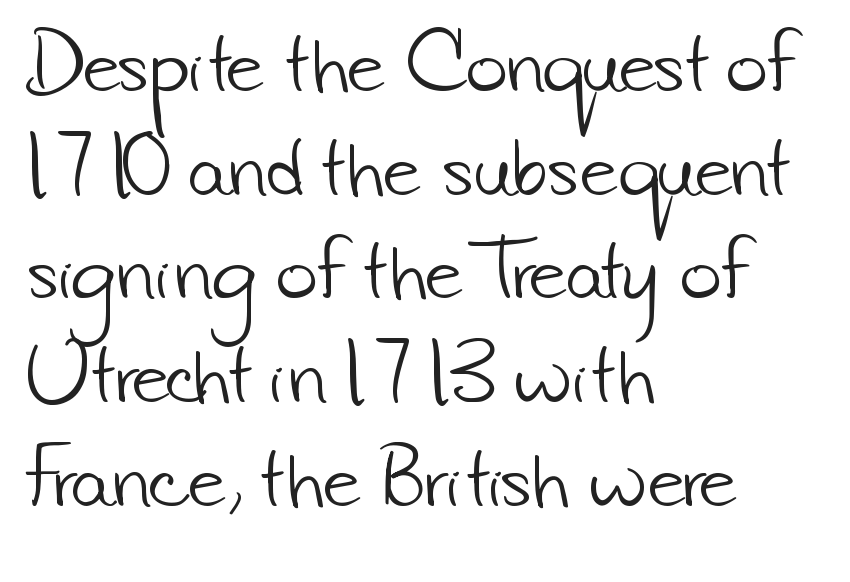
A typesetter would call this zero additional tracking. Only glyphs here, with clear space below each row. The rendering shows plain stroke endings on the letterforms — a sans-serif design. The typesetter chose a ragged-right arrangement here. How would I describe the line gaps? Plain and ordinary.
